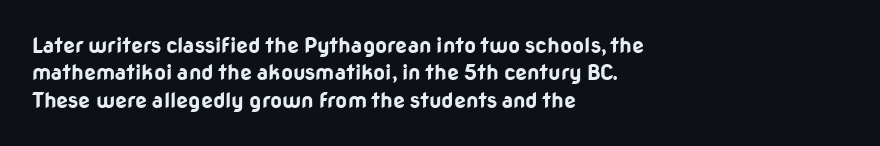
Q: Is the text bold? A: Yes.
Q: Is the text italic (slanted)? A: No, it is upright.
Q: Is the text underlined? A: No.
Q: How is the paragraph aligned? A: Left-aligned.
Q: Is the spacing between letters normal or unusually wide? A: Normal.
Q: Is the spacing between lines tight, normal or loose? A: Normal.
